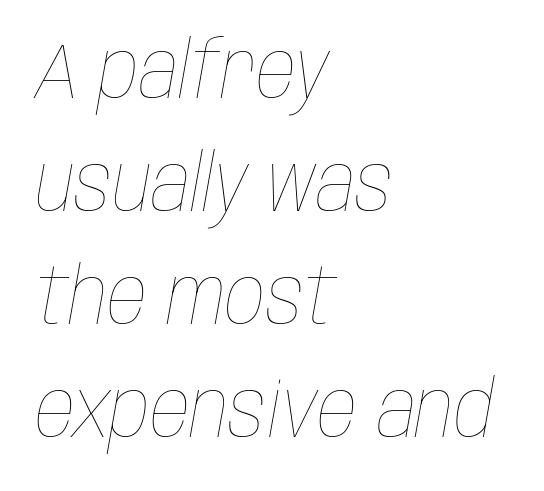
Q: Is the text bold? A: No.
Q: Is the text italic (slanted)? A: Yes, it leans right by about 10 degrees.
Q: Is the text underlined? A: No.
Q: How is the paragraph aligned? A: Left-aligned.
Q: Is the spacing between letters normal or unusually wide? A: Normal.
Q: Is the spacing between lines tight, normal or loose? A: Normal.
Q: Width (condensed, normal, or wide)? A: Condensed.
Q: Stroke contrast? A: Low.
Q: x-height? A: Large.
Q: Monospaced? A: No.
